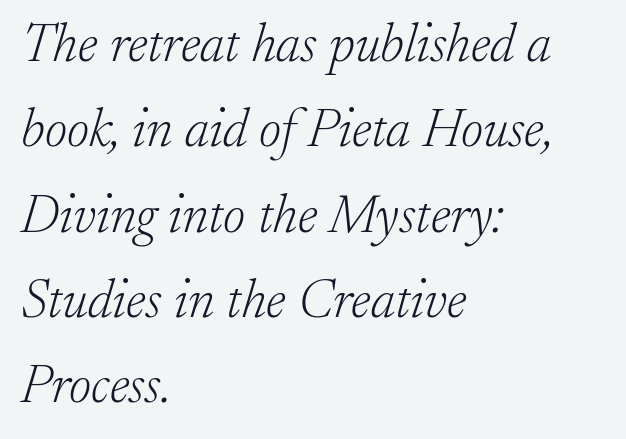
Q: Is the text bold? A: No.
Q: Is the text italic (slanted)? A: Yes, it leans right by about 17 degrees.
Q: Is the typeface a serif or a sans-serif typeface? A: Serif.
Q: Is the text underlined? A: No.
Q: How is the paragraph aligned? A: Left-aligned.
Q: Is the spacing between letters normal or unusually wide? A: Normal.
Q: Is the spacing between lines tight, normal or loose? A: Normal.
Q: Width (condensed, normal, or wide)? A: Normal.
Q: Stroke contrast? A: Low.
Q: x-height? A: Small.
Q: Monospaced? A: No.
